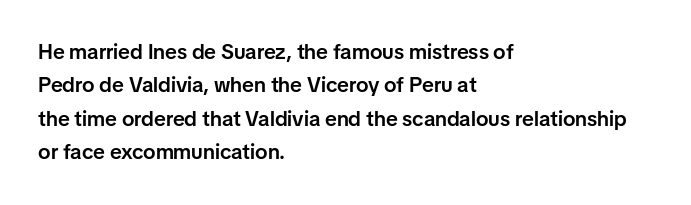
{"italic": "no", "bold": "semi", "underline": "no", "align": "left", "line_spacing": "normal", "line_spacing_ratio": 1.59, "letter_spacing": "normal", "letter_spacing_em": 0.0, "glyph_px": 21}
